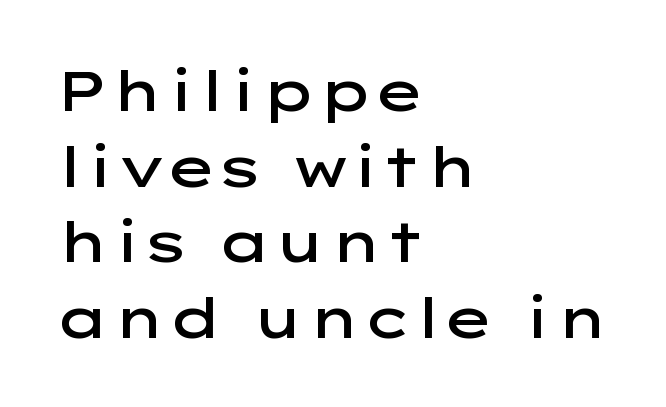
The image shows 56 px semibold, wide sans-serif type, upright; set left-aligned, normal line spacing (1.35x), normal letter spacing, not underlined; low stroke contrast and a medium x-height.
